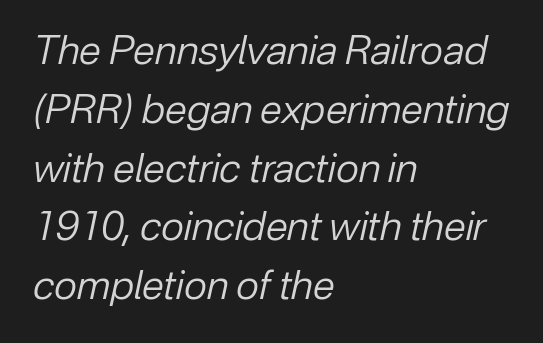
The font's italic variant was chosen for this text. The cut favours lightness, reaching ordinary text weight at its darkest. Visually the block forms a straight wall on the left and a jagged coastline on the right. Bare-footed words on every line.
